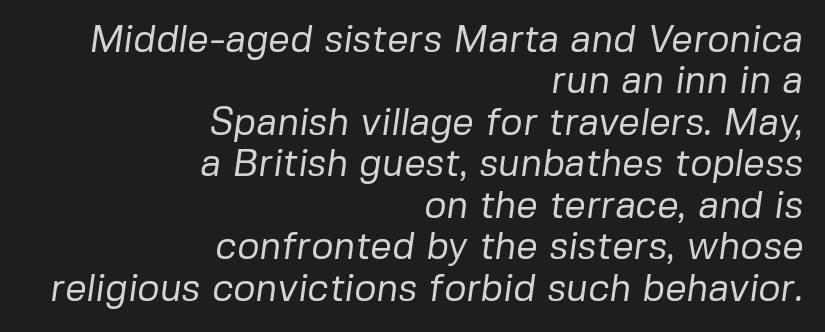
The letterforms sit at book weight or below. Horizontal bands of white between lines are thin slivers. The specimen omits any rule beneath the text block's lines. What kind of face is this? One without serifs — a sans. Here the glyphs are tracked normally, forming tight word shapes. Notice how the passage keeps a crisp vertical edge on the right only.
